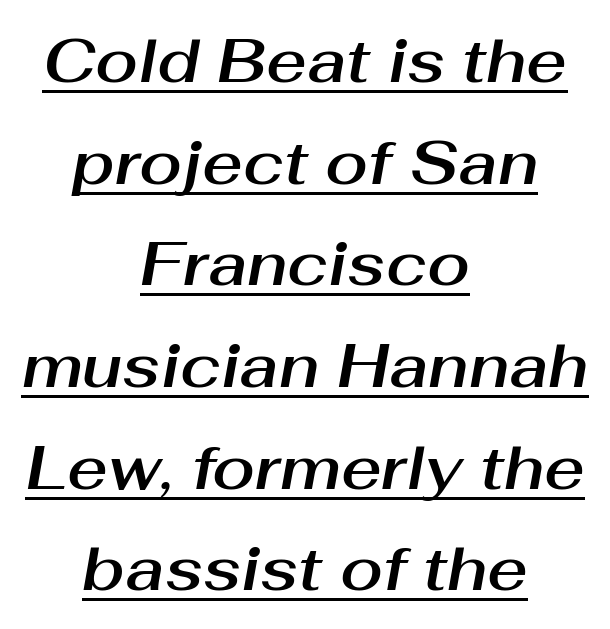
The image shows 62 px text type, italic (leaning right); set centered, normal line spacing (1.64x), normal letter spacing, underlined; medium stroke contrast and a medium x-height.
